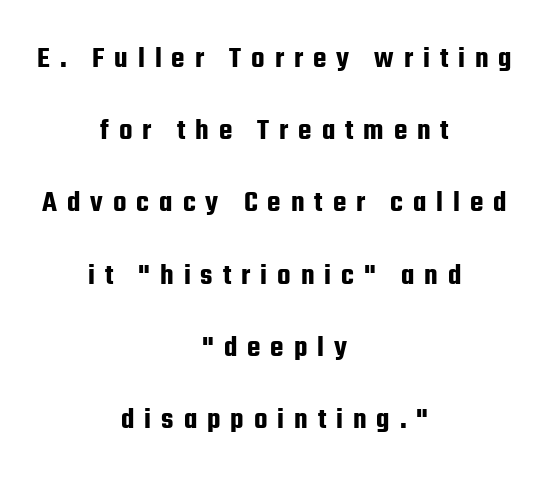
{"serif": "no", "italic": "no", "width": "condensed", "stroke_contrast": "low", "x_height": "medium", "monospaced": "no", "underline": "no", "align": "center", "line_spacing": "loose", "line_spacing_ratio": 2.33, "letter_spacing": "wide", "letter_spacing_em": 0.32, "glyph_px": 31}
